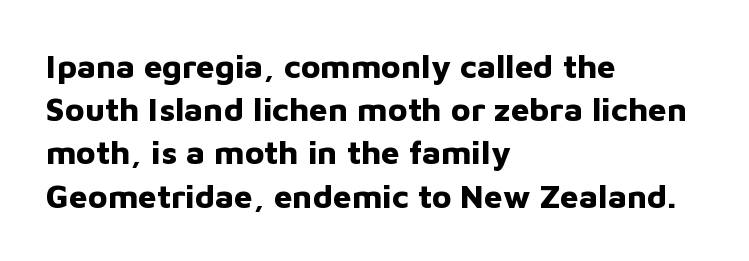
Observe the absence of serifs on each vertical stroke in this sample. Default kerning and tracking; the words read as compact shapes. Each letter keeps its own natural width here, so spacing adapts to shape. Heavy, bold letterforms.
